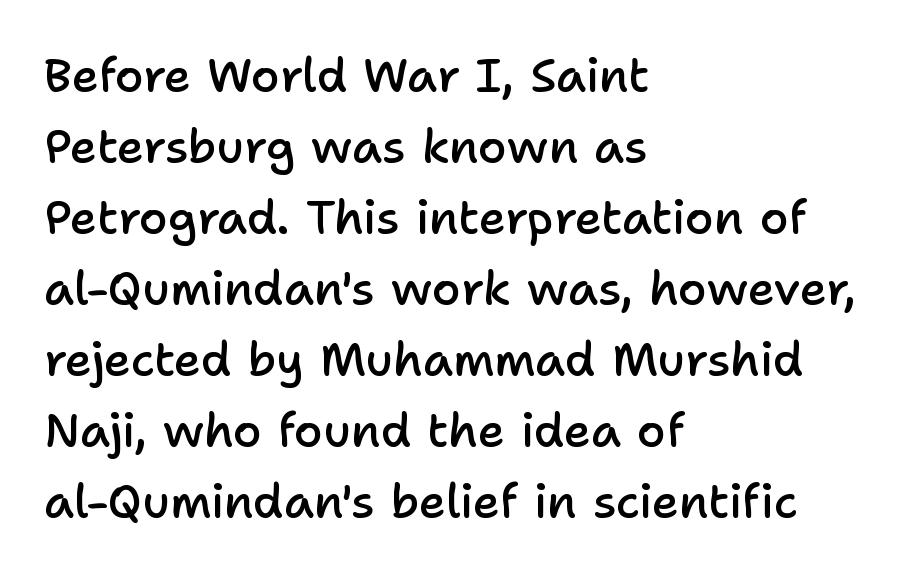
The image shows 47 px semibold sans-serif type, upright; set left-aligned, normal line spacing (1.51x), normal letter spacing, not underlined; low stroke contrast and a medium x-height.
